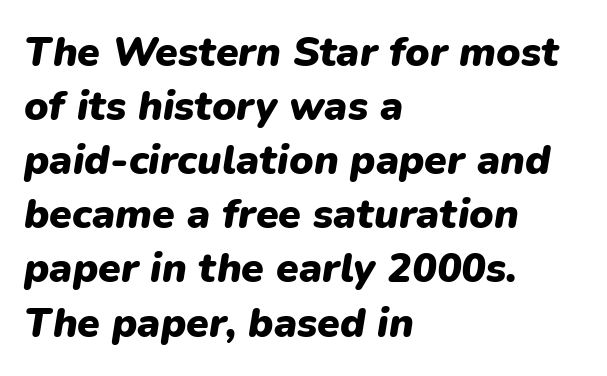
{"italic": "yes", "lean": "right", "slant_degrees": 9, "bold": "yes", "weight": "heavy", "width": "normal", "stroke_contrast": "low", "x_height": "medium", "monospaced": "no", "underline": "no", "align": "left", "line_spacing": "normal", "line_spacing_ratio": 1.32, "letter_spacing": "normal", "letter_spacing_em": 0.0, "glyph_px": 41}
